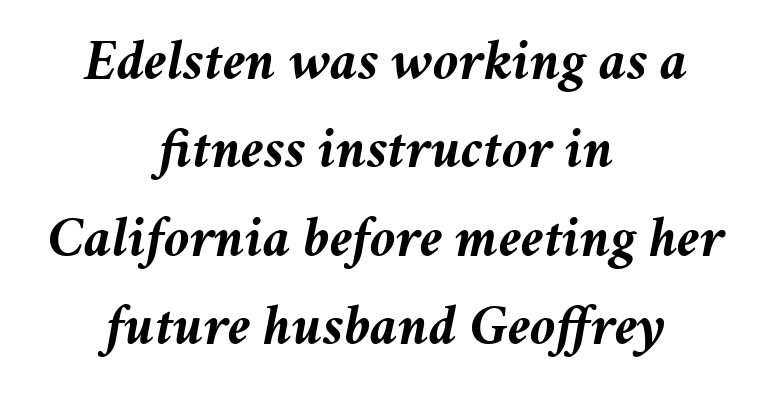
Glyph-to-glyph distance matches everyday printed text. Each new line begins a customary step beneath the previous one. The face used here has a pronounced slope to its letters. Think of a printed novel: that variable character pitch is what you see here. The glyphs have the mass of a bold cut.
